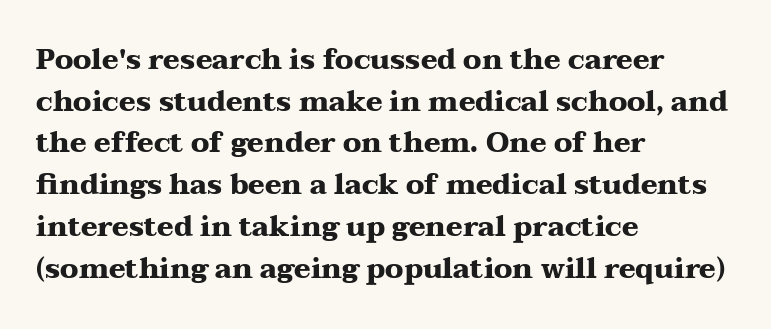
The image shows 28 px heavy, wide serif type, upright; set left-aligned, normal line spacing (1.49x), normal letter spacing, not underlined; medium stroke contrast and a medium x-height.
